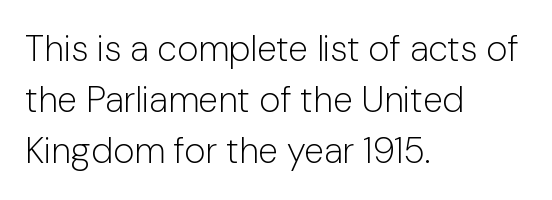
The image shows 36 px light sans-serif type, upright; set left-aligned, normal line spacing (1.41x), normal letter spacing, not underlined; low stroke contrast and a medium x-height.
